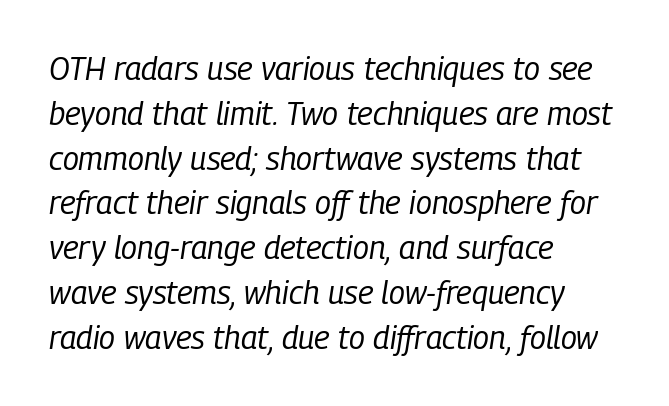
Here the glyphs are tracked normally, forming tight word shapes. Looks like regular typesetting: each glyph gets only the width it needs. Alignment: flush left. Observe the lean: these are italic letterforms.
